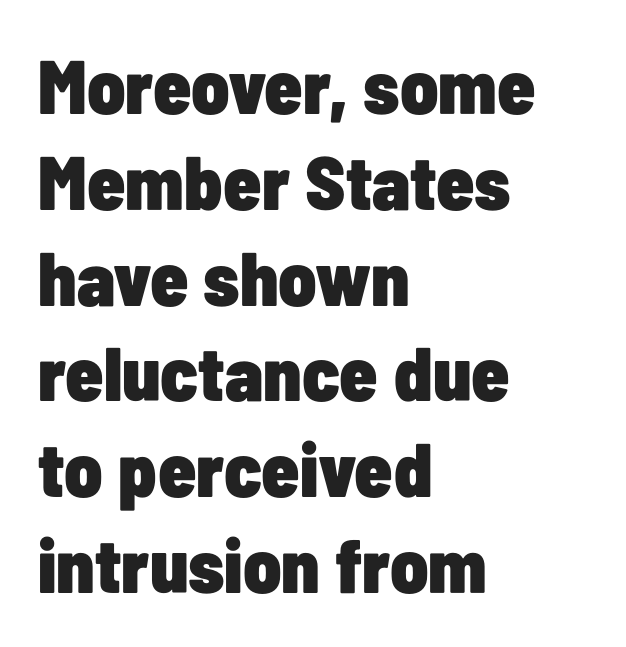
Q: Is the text bold? A: Yes.
Q: Is the text italic (slanted)? A: No, it is upright.
Q: Is the typeface a serif or a sans-serif typeface? A: Sans-serif.
Q: Is the text underlined? A: No.
Q: How is the paragraph aligned? A: Left-aligned.
Q: Is the spacing between letters normal or unusually wide? A: Normal.
Q: Is the spacing between lines tight, normal or loose? A: Normal.
Q: Width (condensed, normal, or wide)? A: Condensed.
Q: Stroke contrast? A: Low.
Q: x-height? A: Medium.
Q: Monospaced? A: No.
